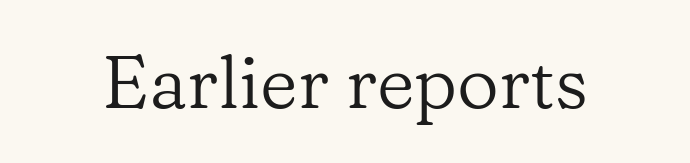
The image shows 73 px regular-weight serif type, upright; set normal letter spacing, not underlined; low stroke contrast and a medium x-height.
